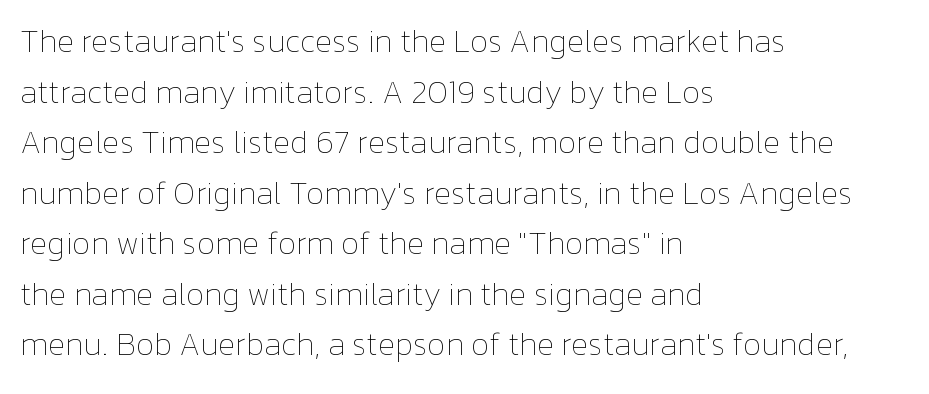
The image shows 32 px thin type, upright; set left-aligned, normal line spacing (1.58x), normal letter spacing, not underlined; low stroke contrast and a medium x-height.
